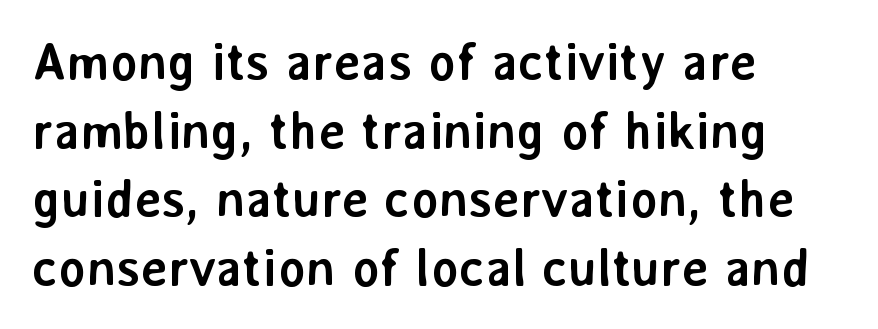
Q: Is the text bold? A: Yes.
Q: Is the text italic (slanted)? A: No, it is upright.
Q: Is the typeface a serif or a sans-serif typeface? A: Sans-serif.
Q: Is the text underlined? A: No.
Q: How is the paragraph aligned? A: Left-aligned.
Q: Is the spacing between letters normal or unusually wide? A: Normal.
Q: Is the spacing between lines tight, normal or loose? A: Normal.
Q: Width (condensed, normal, or wide)? A: Normal.
Q: Stroke contrast? A: Low.
Q: x-height? A: Medium.
Q: Monospaced? A: No.
